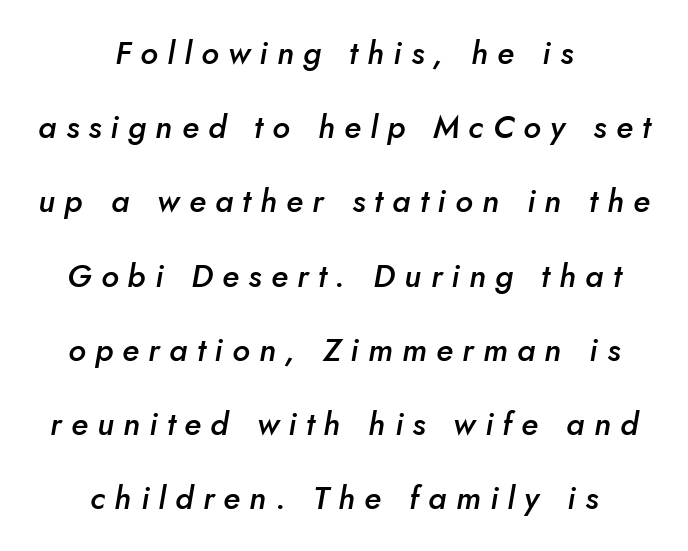
{"italic": "yes", "lean": "right", "slant_degrees": 5, "bold": "semi", "weight": "semibold", "width": "normal", "stroke_contrast": "low", "x_height": "small", "monospaced": "no", "underline": "no", "align": "center", "line_spacing": "loose", "line_spacing_ratio": 2.32, "letter_spacing": "wide", "letter_spacing_em": 0.29, "glyph_px": 32}
